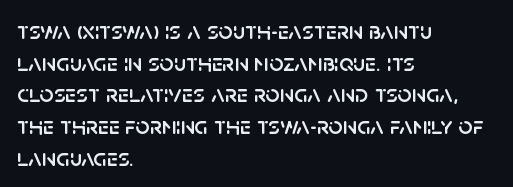
Q: Is the text italic (slanted)? A: No, it is upright.
Q: Is the text underlined? A: No.
Q: How is the paragraph aligned? A: Left-aligned.
Q: Is the spacing between letters normal or unusually wide? A: Normal.
Q: Is the spacing between lines tight, normal or loose? A: Normal.
